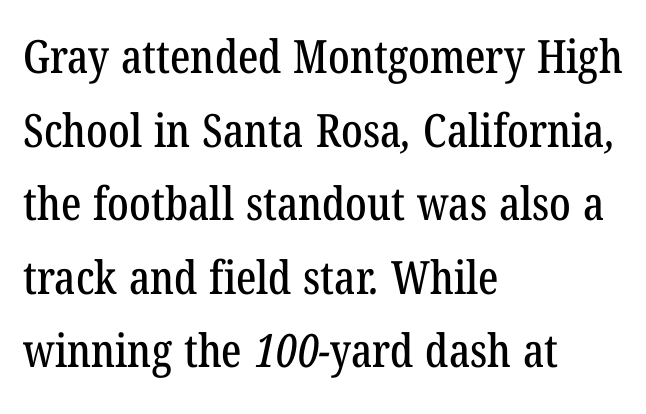
The text was rendered using a seriffed face with decorative stroke endings. Line spacing here is normal. Do the characters align in a grid? No, the font is proportional. The string is rendered with underlining switched off. The compositor pushed each line to the left boundary. Between one letter and the next there's only the usual sliver of space.
